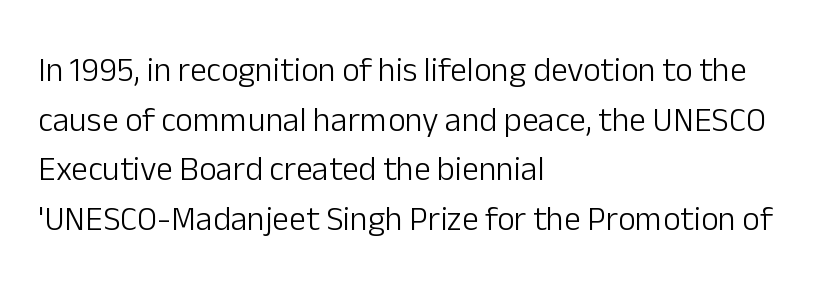
The image shows 34 px light sans-serif type, upright; set left-aligned, normal line spacing (1.46x), normal letter spacing, not underlined; low stroke contrast and a medium x-height.
